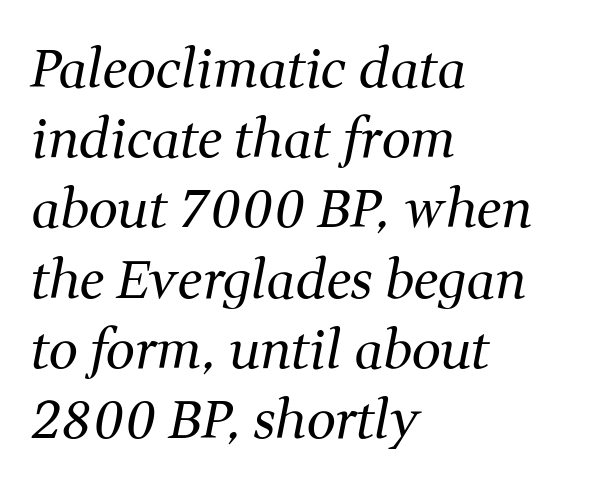
The face looks like a standard text weight, possibly lighter. A typesetter would call this zero additional tracking. The font family rendered here belongs to the serif group. Plain, unruled lines of type. Style check: oblique. These lines are rendered in a variable-pitch font.
